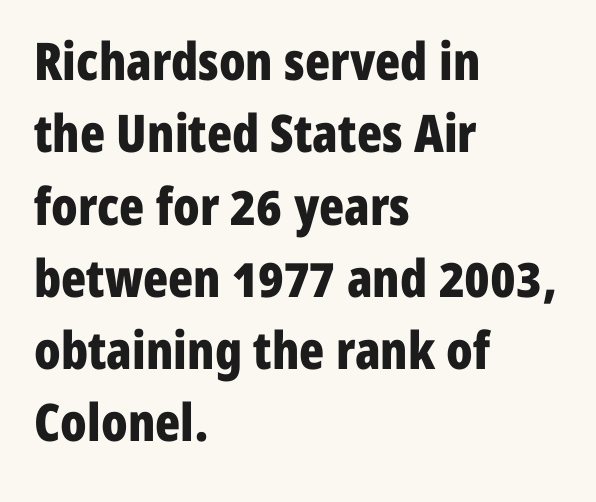
The strokes are fattened all the way to bold. The space beneath each line is pristine and unruled. Does extra space separate the letters? No, they use regular spacing. Compared with typical paragraphs, the rows here are spaced about the same.
